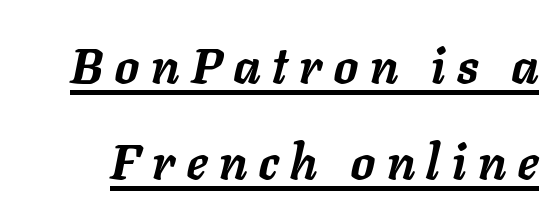
{"italic": "yes", "lean": "right", "slant_degrees": 11, "bold": "yes", "weight": "semibold", "width": "normal", "stroke_contrast": "low", "x_height": "medium", "monospaced": "no", "underline": "yes", "line_spacing": "loose", "line_spacing_ratio": 1.92, "letter_spacing": "wide", "letter_spacing_em": 0.24, "glyph_px": 50}
